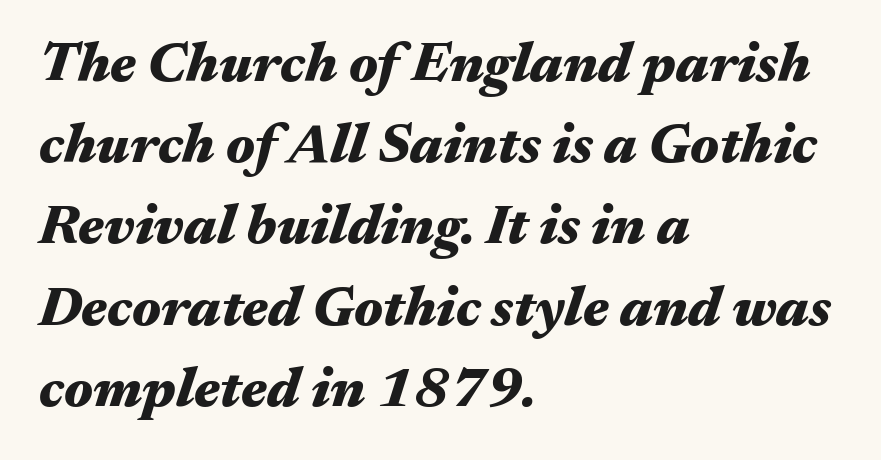
Looking at the ascenders, they clearly lean. A bare baseline throughout the passage. Note the varied advance widths — an 'i' is clearly narrower than an 'm'. How heavy is the stroke? Heavy — this is a bold. Tracking value appears to be zero — textbook default spacing.
